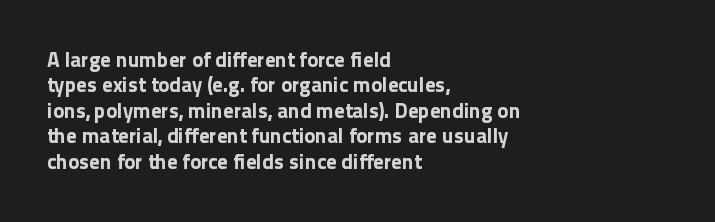
The gaps between neighbouring characters are ordinary and unremarkable. Heavy, bold letterforms. Posture: straight, roman, zero tilt. Caption: multi-line text, flush left, ragged right. Clear beneath every line of the passage.
